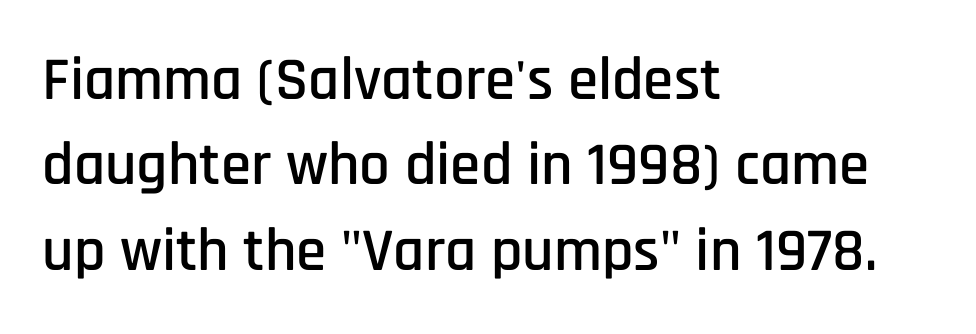
{"serif": "no", "italic": "no", "width": "condensed", "stroke_contrast": "low", "x_height": "large", "monospaced": "no", "underline": "no", "align": "left", "line_spacing": "normal", "line_spacing_ratio": 1.4, "letter_spacing": "normal", "letter_spacing_em": 0.0, "glyph_px": 61}
